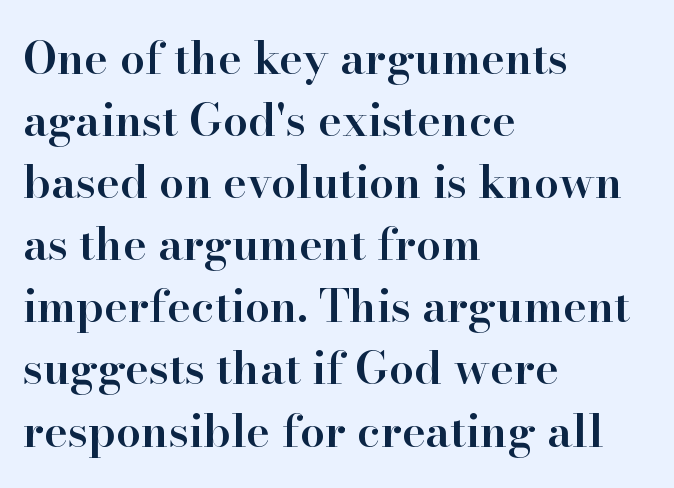
Q: Is the text bold? A: Semi-bold.
Q: Is the text italic (slanted)? A: No, it is upright.
Q: Is the typeface a serif or a sans-serif typeface? A: Serif.
Q: Is the text underlined? A: No.
Q: How is the paragraph aligned? A: Left-aligned.
Q: Is the spacing between letters normal or unusually wide? A: Normal.
Q: Is the spacing between lines tight, normal or loose? A: Normal.
Q: Width (condensed, normal, or wide)? A: Normal.
Q: Stroke contrast? A: High.
Q: x-height? A: Small.
Q: Monospaced? A: No.
